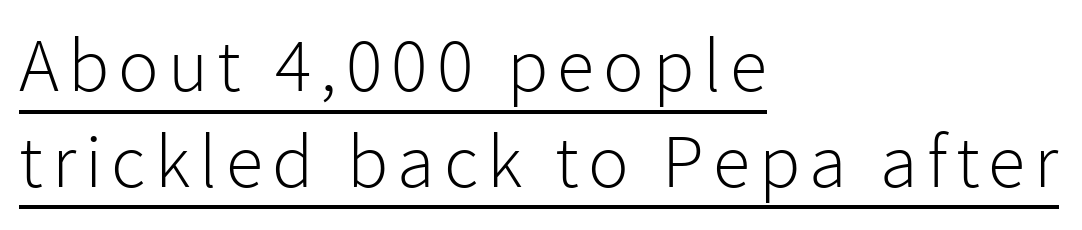
The image shows 76 px light sans-serif type, upright; set left-aligned, normal line spacing (1.26x), underlined; low stroke contrast and a medium x-height.
